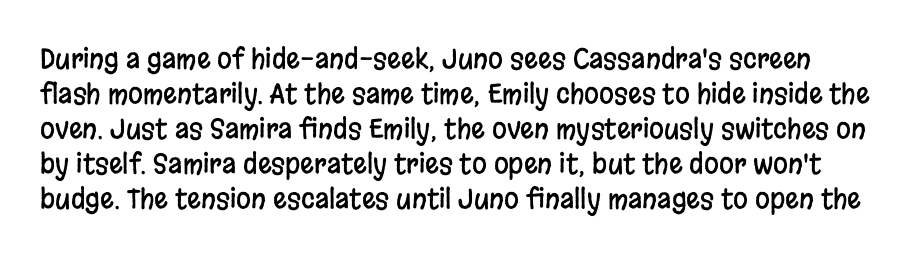
The image shows 27 px text type, upright; set normal line spacing (1.3x), normal letter spacing, not underlined.
